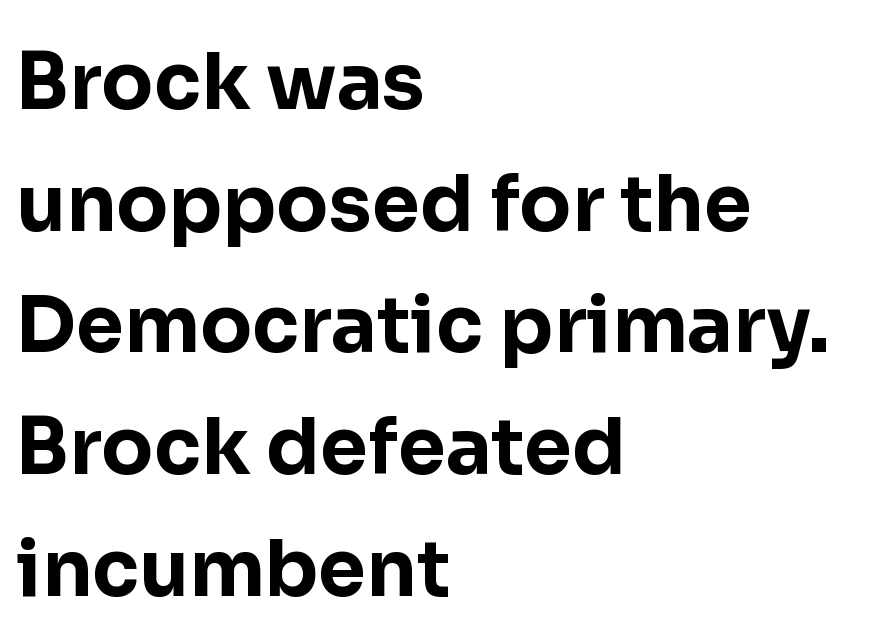
Q: Is the text bold? A: Yes.
Q: Is the text italic (slanted)? A: No, it is upright.
Q: Is the typeface a serif or a sans-serif typeface? A: Sans-serif.
Q: Is the text underlined? A: No.
Q: How is the paragraph aligned? A: Left-aligned.
Q: Is the spacing between letters normal or unusually wide? A: Normal.
Q: Is the spacing between lines tight, normal or loose? A: Normal.
Q: Width (condensed, normal, or wide)? A: Normal.
Q: Stroke contrast? A: Low.
Q: x-height? A: Medium.
Q: Monospaced? A: No.
